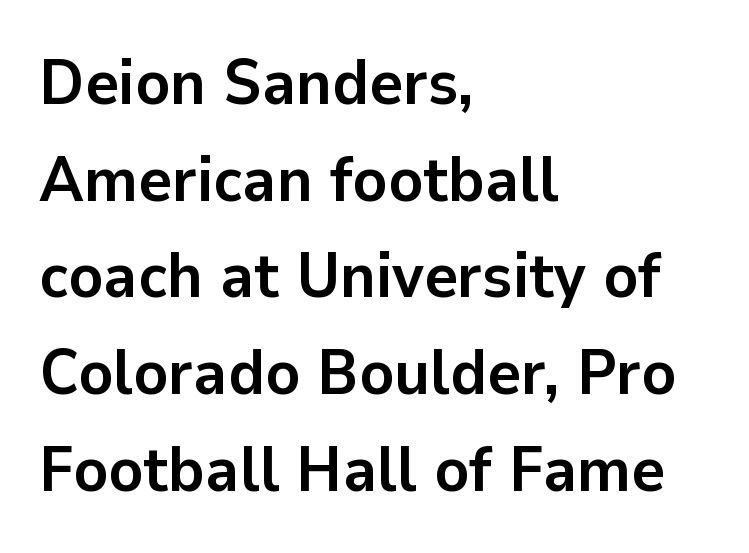
{"serif": "no", "italic": "no", "bold": "yes", "weight": "semibold", "width": "normal", "stroke_contrast": "low", "x_height": "medium", "monospaced": "no", "underline": "no", "align": "left", "line_spacing": "normal", "line_spacing_ratio": 1.51, "letter_spacing": "normal", "letter_spacing_em": 0.0, "glyph_px": 64}
